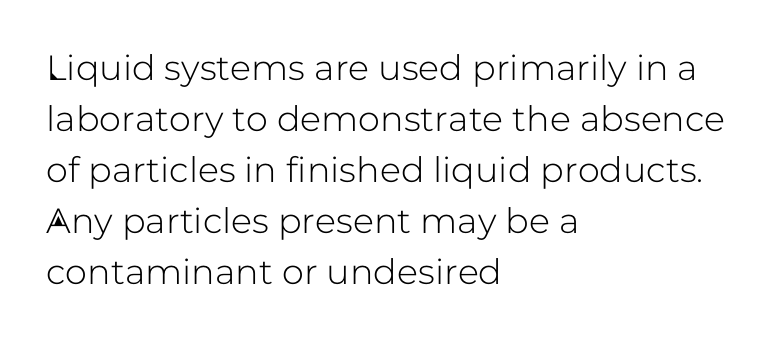
Each row of text sits above clean, open space. Honestly, the row spacing looks completely unremarkable. The rag falls on the right side of this text block. The passage shown is typed in a proportional face where columns would drift.
